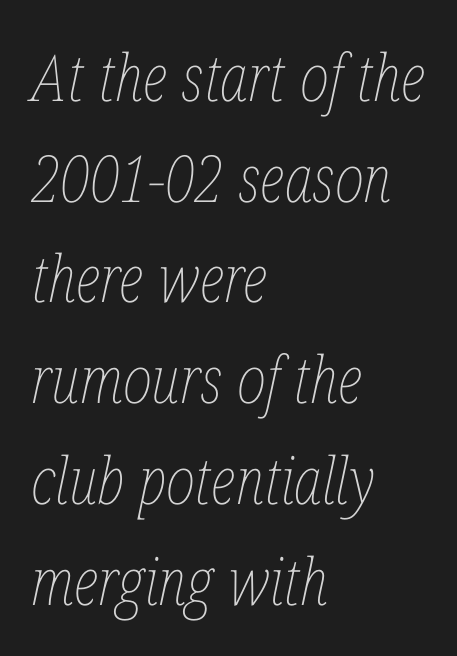
Q: Is the text bold? A: No.
Q: Is the text italic (slanted)? A: Yes, it leans right by about 12 degrees.
Q: Is the text underlined? A: No.
Q: How is the paragraph aligned? A: Left-aligned.
Q: Is the spacing between letters normal or unusually wide? A: Normal.
Q: Is the spacing between lines tight, normal or loose? A: Normal.
Q: Width (condensed, normal, or wide)? A: Condensed.
Q: Stroke contrast? A: Low.
Q: x-height? A: Medium.
Q: Monospaced? A: No.
